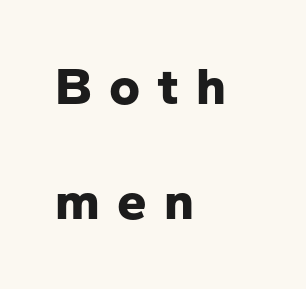
No italicization has been applied; the sample stays upright. No feet cap the strokes, marking this as sans-serif type. Plain, unruled lines of type. Each letter keeps its own natural width here, so spacing adapts to shape. The leading is generous, giving the passage an open texture.
